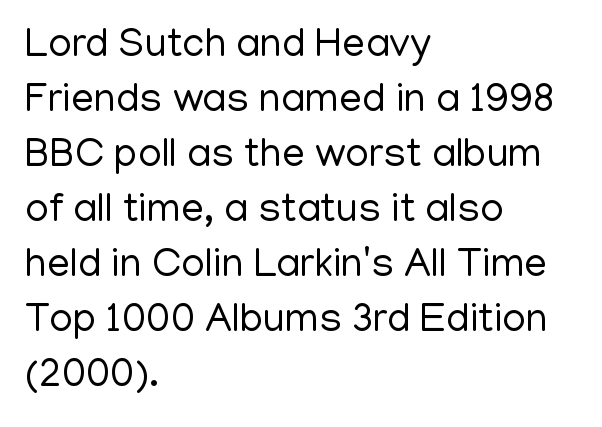
{"serif": "no", "italic": "no", "bold": "no", "weight": "regular", "width": "normal", "stroke_contrast": "low", "x_height": "medium", "monospaced": "no", "underline": "no", "align": "left", "line_spacing": "normal", "line_spacing_ratio": 1.34, "letter_spacing": "normal", "letter_spacing_em": 0.0, "glyph_px": 41}
